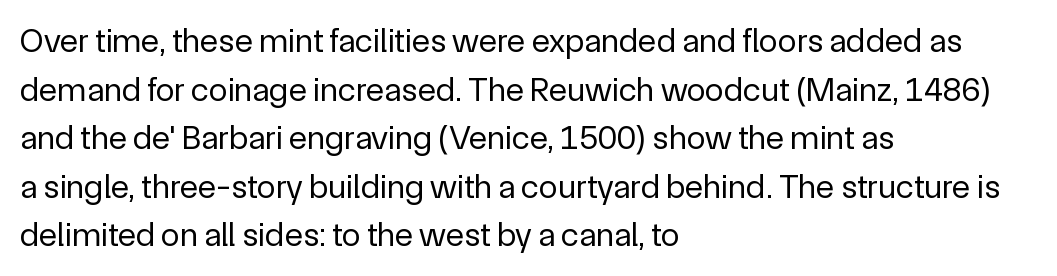
The image shows 34 px regular-weight sans-serif type, upright; set left-aligned, normal line spacing (1.43x), normal letter spacing, not underlined; a medium x-height.
